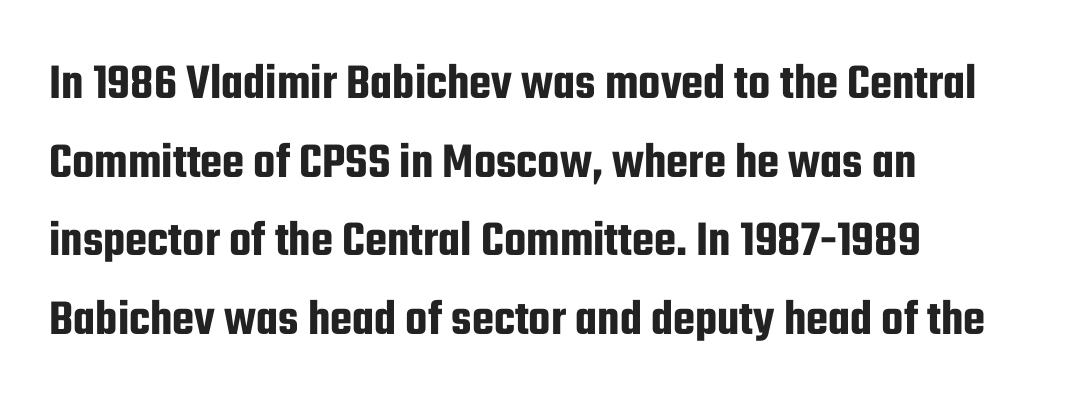
{"serif": "no", "italic": "no", "width": "condensed", "stroke_contrast": "low", "x_height": "medium", "monospaced": "no", "underline": "no", "align": "left", "line_spacing": "normal", "line_spacing_ratio": 1.54, "letter_spacing": "normal", "letter_spacing_em": 0.0, "glyph_px": 51}
